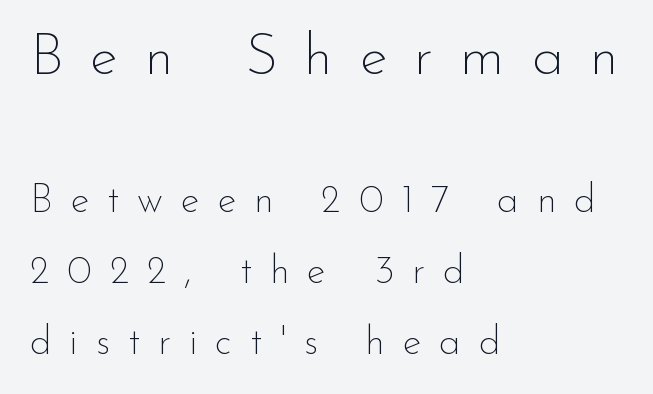
The image shows 58 px thin sans-serif type, upright; set left-aligned, line spacing 1.82x, unusually wide letter spacing (+0.46 em), not underlined; the first (top) block is 1.49x larger; low stroke contrast and a small x-height.
